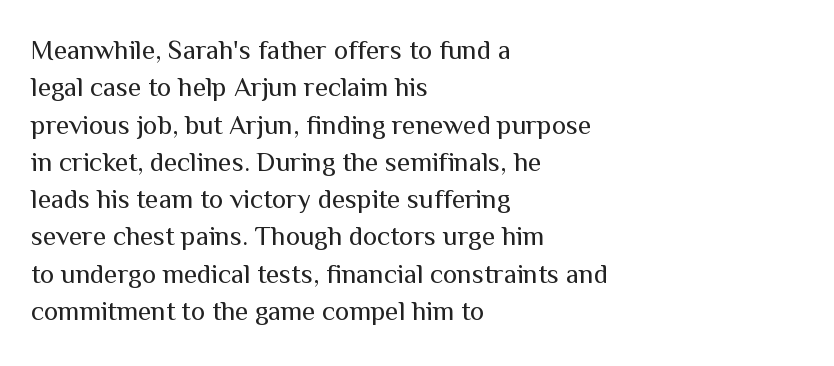
{"italic": "no", "bold": "no", "underline": "no", "align": "left", "line_spacing": "normal", "line_spacing_ratio": 1.38, "letter_spacing": "normal", "letter_spacing_em": 0.0, "glyph_px": 27}
